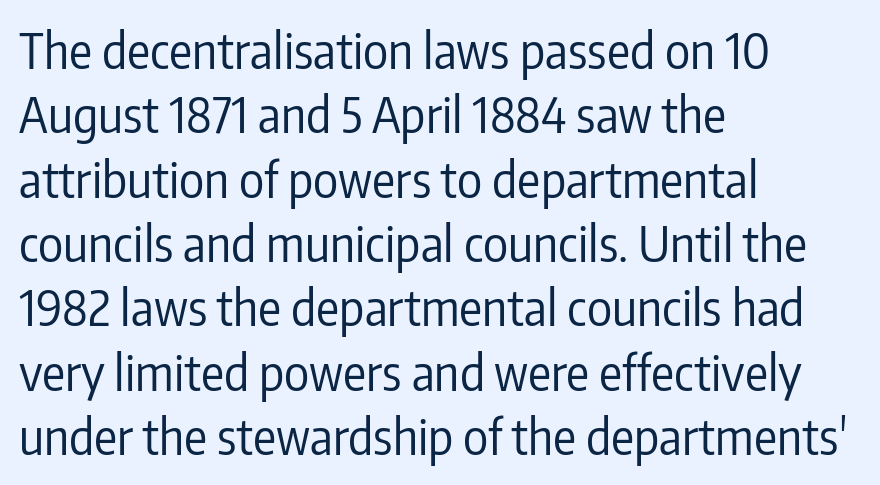
{"serif": "no", "italic": "no", "bold": "no", "weight": "regular", "width": "condensed", "stroke_contrast": "low", "x_height": "medium", "monospaced": "no", "underline": "no", "align": "left", "line_spacing": "normal", "line_spacing_ratio": 1.34, "letter_spacing": "normal", "letter_spacing_em": 0.0, "glyph_px": 48}
